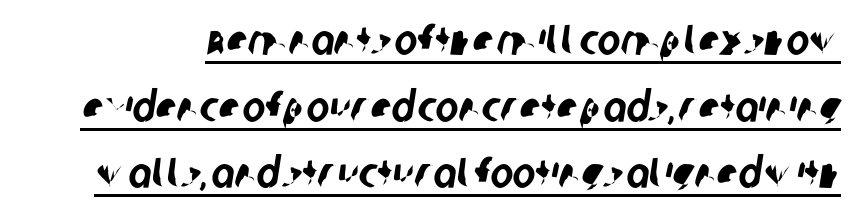
The image shows 43 px condensed sans-serif type; set normal line spacing (1.55x), normal letter spacing, underlined; low stroke contrast and a large x-height.
